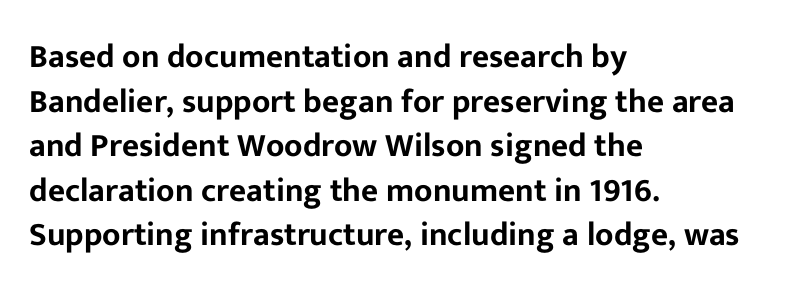
Descenders are the only things crossing below the line. These lines sit exactly where default settings would place them. Check where the strokes stop: nothing finishes them off — pure sans. Reading down the block, your eye returns to a fixed left position each line. This is roman type, the default non-slanted kind. Caption: standard tracking, unaltered.
